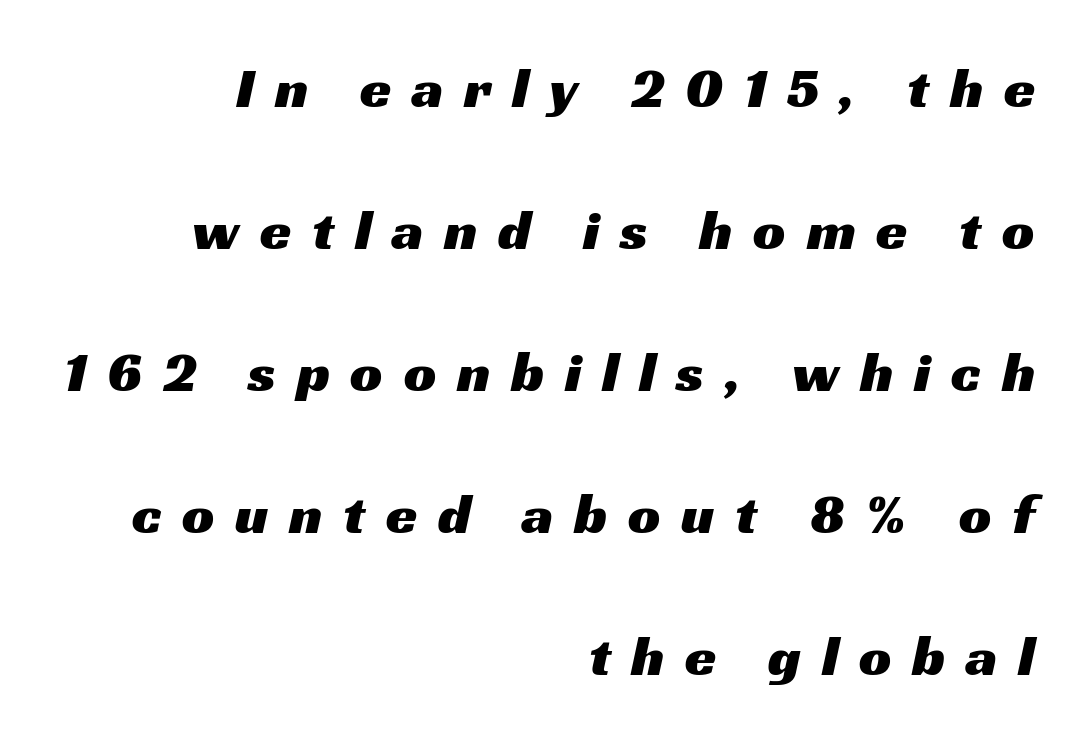
Q: Is the typeface a serif or a sans-serif typeface? A: Sans-serif.
Q: Is the text underlined? A: No.
Q: How is the paragraph aligned? A: Right-aligned.
Q: Is the spacing between letters normal or unusually wide? A: Unusually wide.
Q: Is the spacing between lines tight, normal or loose? A: Loose.
Q: Width (condensed, normal, or wide)? A: Wide.
Q: Stroke contrast? A: Medium.
Q: x-height? A: Medium.
Q: Monospaced? A: No.
